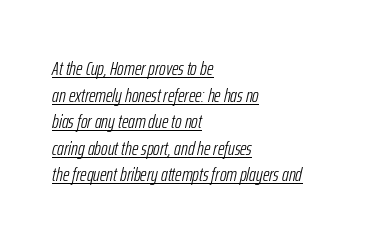
The image shows 20 px text type, italic (leaning right); set left-aligned, normal line spacing (1.33x), normal letter spacing, underlined.
